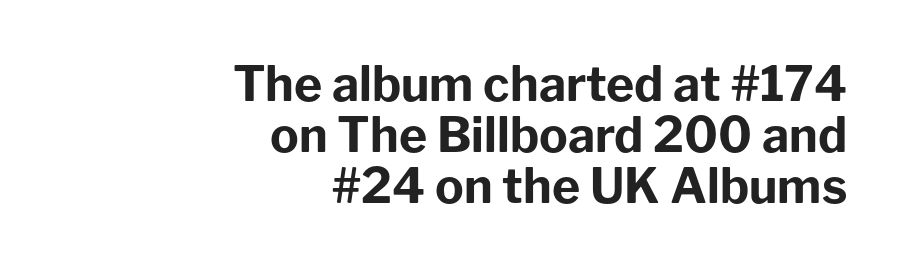
These lines are rendered in a variable-pitch font. The face used here is rendered with its standard letterfit. Posture: straight, roman, zero tilt. Regarding serifs, this sample does without them.
